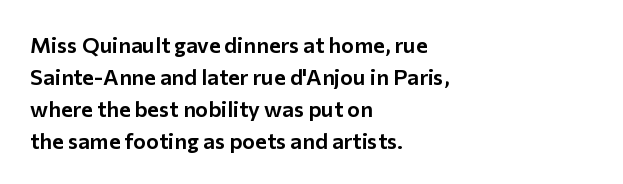
Q: Is the text italic (slanted)? A: No, it is upright.
Q: Is the text underlined? A: No.
Q: How is the paragraph aligned? A: Left-aligned.
Q: Is the spacing between letters normal or unusually wide? A: Normal.
Q: Is the spacing between lines tight, normal or loose? A: Normal.
